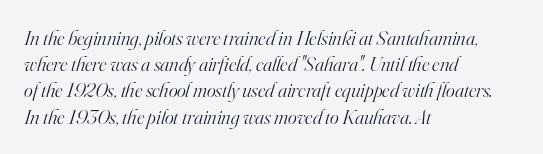
The paragraph shown leans on its left margin. These lines keep a tight, regular rhythm from letter to letter. The lines sit at an ordinary, default distance from one another. Caption: face not bold, strokes unweighted. Nobody drew a line under any word here.
